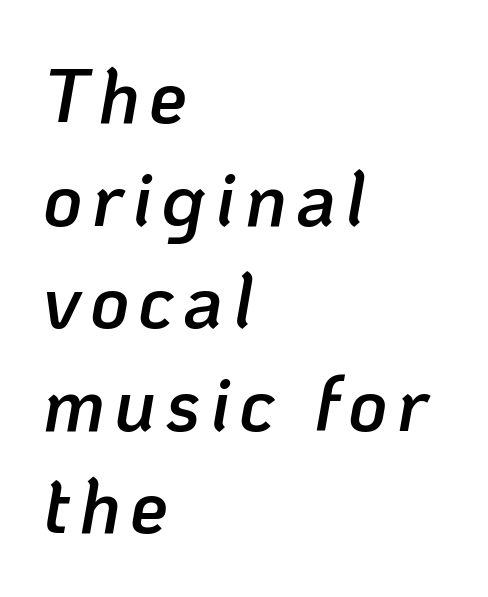
The image shows 76 px semibold type, italic (leaning right); set left-aligned, normal line spacing (1.35x), not underlined; low stroke contrast and a medium x-height.
